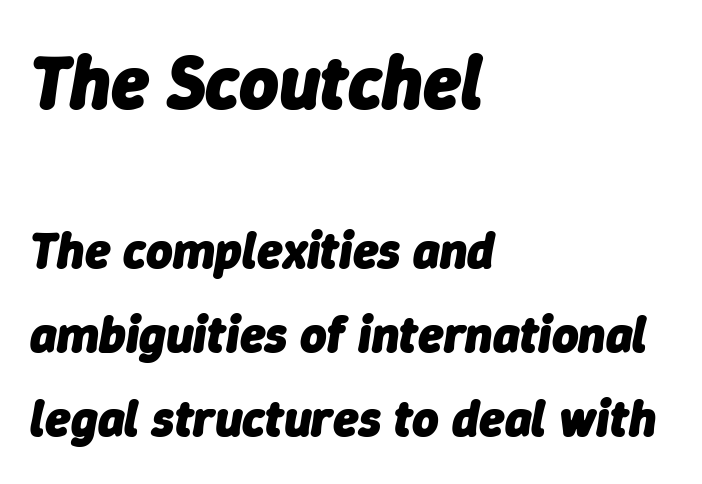
{"italic": "yes", "lean": "right", "slant_degrees": 9, "bold": "yes", "weight": "heavy", "width": "normal", "stroke_contrast": "low", "x_height": "medium", "monospaced": "no", "underline": "no", "align": "left", "line_spacing": "normal", "line_spacing_ratio": 1.65, "letter_spacing": "normal", "letter_spacing_em": 0.0, "larger_block": "first", "size_ratio": 1.49, "glyph_px": 76}
